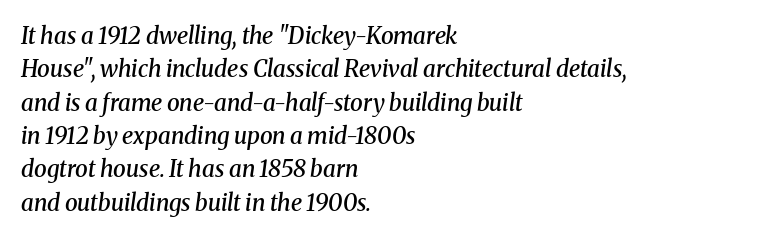
Observe the ordinary spacing: letters are neighbours, not strangers. The space between consecutive lines is moderate. The compositor pushed each line to the left boundary. Is the type bold? Partly — it's a semibold, heavier than regular but not fully bold. The rendering applies a slant to the glyphs. Nobody drew a line under any word here.
